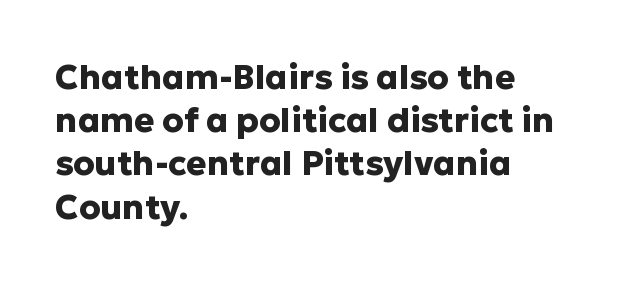
{"serif": "no", "italic": "no", "bold": "yes", "weight": "heavy", "width": "normal", "stroke_contrast": "low", "x_height": "medium", "monospaced": "no", "underline": "no", "align": "left", "line_spacing": "normal", "line_spacing_ratio": 1.27, "letter_spacing": "normal", "letter_spacing_em": 0.0, "glyph_px": 34}
